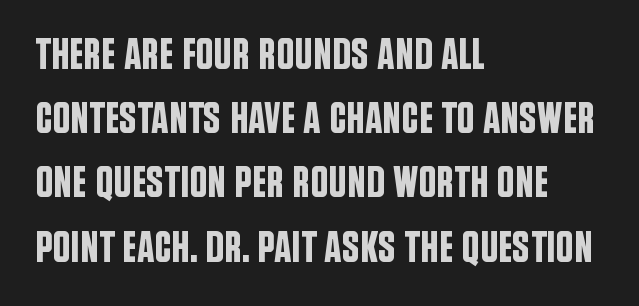
Q: Is the text italic (slanted)? A: No, it is upright.
Q: Is the typeface a serif or a sans-serif typeface? A: Sans-serif.
Q: Is the text underlined? A: No.
Q: How is the paragraph aligned? A: Left-aligned.
Q: Is the spacing between letters normal or unusually wide? A: Normal.
Q: Is the spacing between lines tight, normal or loose? A: Normal.
Q: Width (condensed, normal, or wide)? A: Condensed.
Q: Stroke contrast? A: Low.
Q: x-height? A: Large.
Q: Monospaced? A: No.
